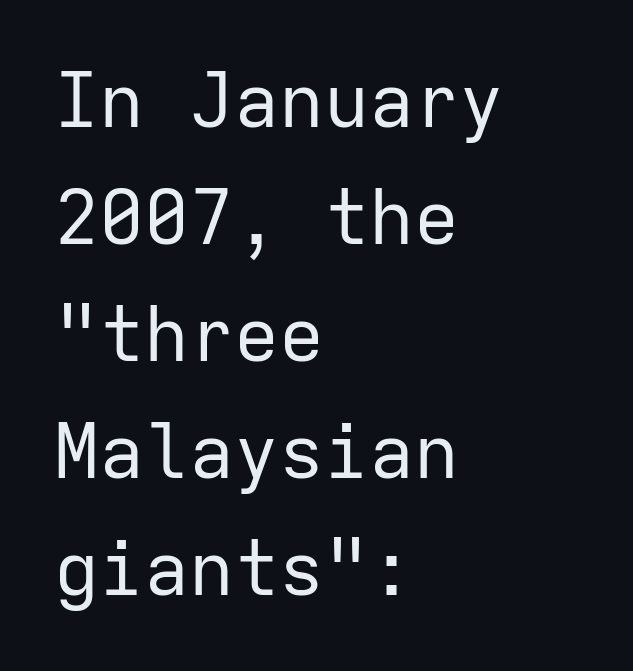
The image shows 75 px regular-weight sans-serif type, upright, monospaced; set left-aligned, normal line spacing (1.56x), normal letter spacing, not underlined; low stroke contrast and a medium x-height.
